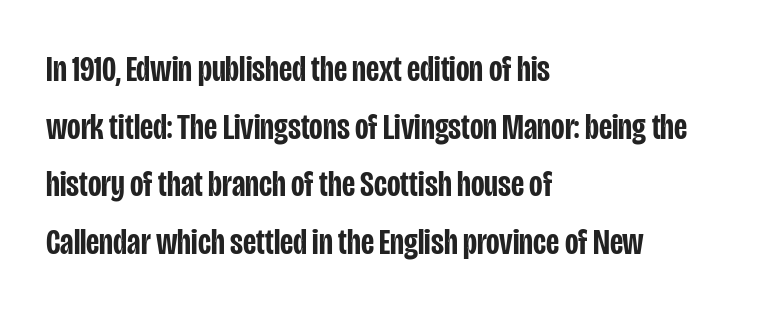
The image shows 37 px semibold, condensed sans-serif type, upright; set left-aligned, normal line spacing (1.56x), normal letter spacing, not underlined; low stroke contrast and a large x-height.
